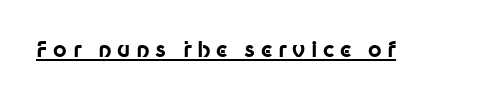
Glyph-to-glyph distance is far greater than everyday printed text. In terms of weight, the rendering is a true, heavy bold. The typography opts for an upright posture over an oblique one. The rendering uses the underline text-decoration.
